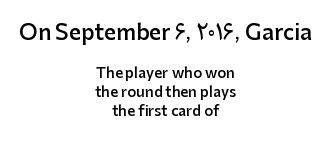
A roman cut, with each character standing at attention. A fair bit of extra ink — the face is semibold, not bold. This sample keeps an unexceptional amount of space between lines. Visually, the top section dominates because its glyphs are scaled up. Letter spacing: default.
